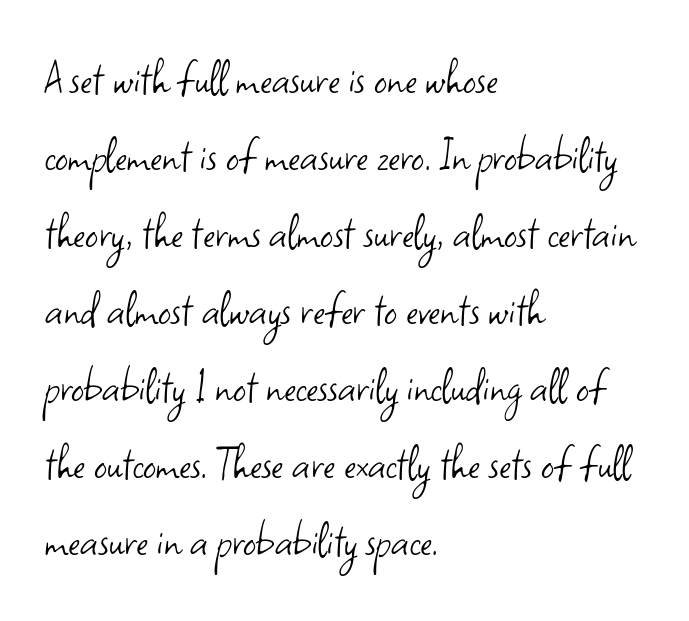
Stems and bowls with no extra thickness — not bold. The face used here is proportionally spaced, like ordinary book or web type. These lines stack with their left ends in a neat column. The passage shown is typeset with a sans-serif family. The area under the type is left untouched.
